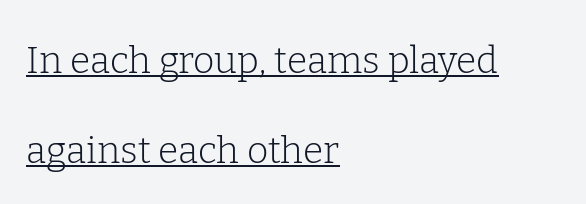
The image shows 37 px light serif type, upright; set left-aligned, loose line spacing (2.44x), normal letter spacing, underlined; low stroke contrast and a medium x-height.
